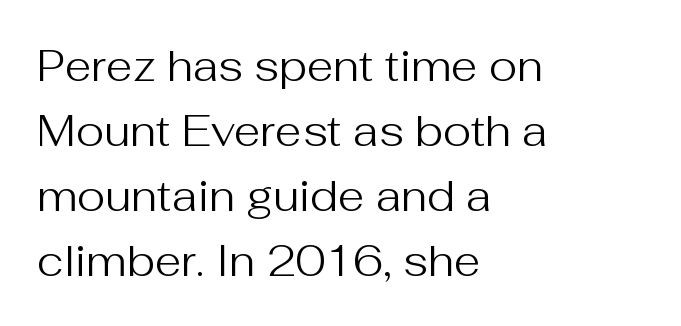
Q: Is the text bold? A: No.
Q: Is the text italic (slanted)? A: No, it is upright.
Q: Is the typeface a serif or a sans-serif typeface? A: Sans-serif.
Q: Is the text underlined? A: No.
Q: How is the paragraph aligned? A: Left-aligned.
Q: Is the spacing between letters normal or unusually wide? A: Normal.
Q: Is the spacing between lines tight, normal or loose? A: Normal.
Q: Width (condensed, normal, or wide)? A: Normal.
Q: Stroke contrast? A: Medium.
Q: x-height? A: Medium.
Q: Monospaced? A: No.
